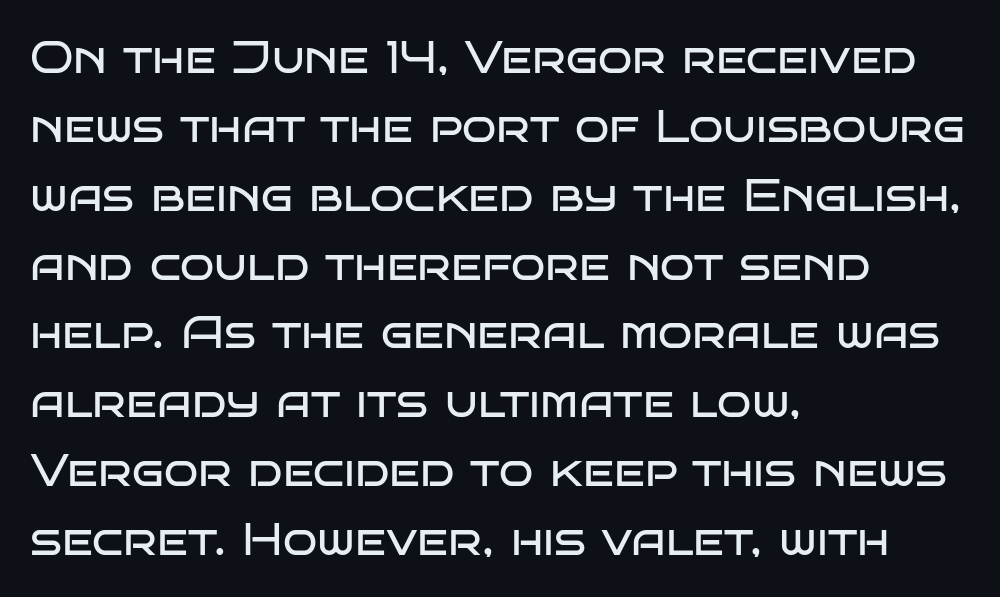
Left-aligned paragraph, ragged on the right. Normally led — the rows are evenly, conventionally spaced. Plain, unruled lines of type. This sample has the flowing, uneven cadence of proportional lettering. Think standard paragraph weight, or any step lighter than that.
